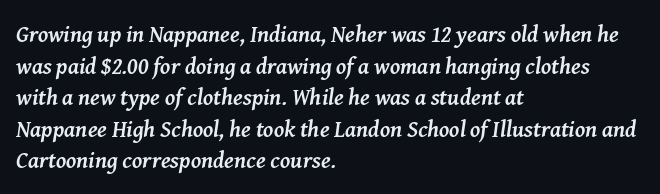
Q: Is the text bold? A: Yes.
Q: Is the text italic (slanted)? A: Yes, it leans right by about 8 degrees.
Q: Is the text underlined? A: No.
Q: How is the paragraph aligned? A: Left-aligned.
Q: Is the spacing between letters normal or unusually wide? A: Normal.
Q: Is the spacing between lines tight, normal or loose? A: Normal.
